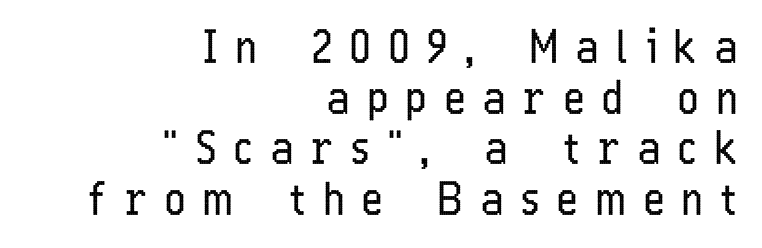
Q: Is the text bold? A: No.
Q: Is the text italic (slanted)? A: No, it is upright.
Q: Is the typeface a serif or a sans-serif typeface? A: Sans-serif.
Q: Is the text underlined? A: No.
Q: How is the paragraph aligned? A: Right-aligned.
Q: Is the spacing between letters normal or unusually wide? A: Unusually wide.
Q: Is the spacing between lines tight, normal or loose? A: Tight.
Q: Width (condensed, normal, or wide)? A: Condensed.
Q: Stroke contrast? A: Low.
Q: x-height? A: Medium.
Q: Monospaced? A: No.
